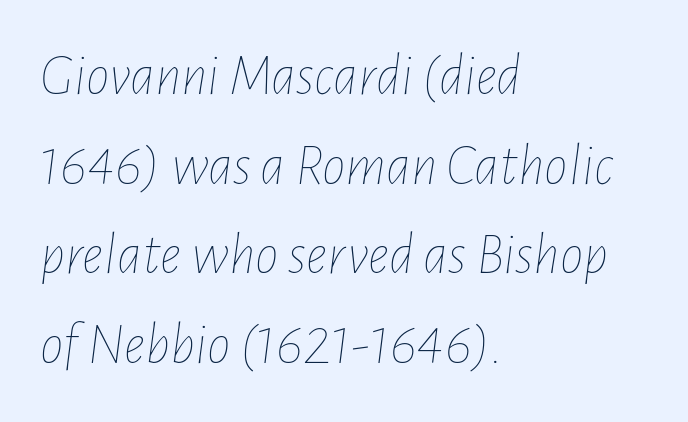
{"italic": "yes", "lean": "right", "slant_degrees": 7, "bold": "no", "weight": "thin", "width": "condensed", "stroke_contrast": "low", "x_height": "medium", "monospaced": "no", "underline": "no", "align": "left", "line_spacing": "normal", "line_spacing_ratio": 1.52, "letter_spacing": "normal", "letter_spacing_em": 0.0, "glyph_px": 59}
